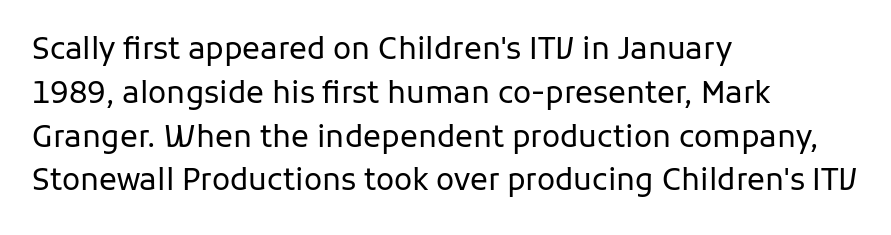
The lines are quadded left. The letters advance in unequal steps, a hallmark of proportional type. Tracking value appears to be zero — textbook default spacing. Compared with a typical body face, this is equally light or lighter still. Tall strokes in this sample are plumb rather than angled.
